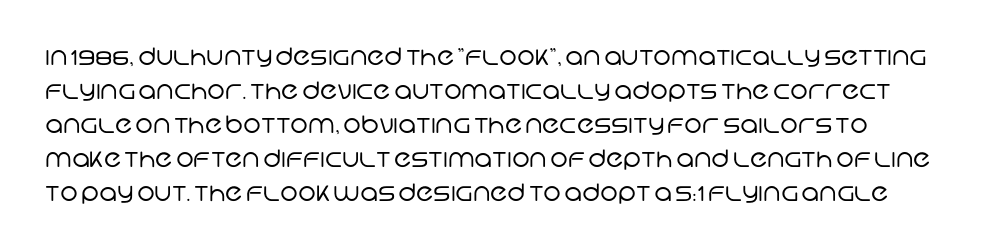
Descenders hang freely into open space. The characters are drawn with everyday or finer stroke widths. Standard letterfit; no display-style spreading of the glyphs. Summary of vertical rhythm: regular, with standard interline spacing.
